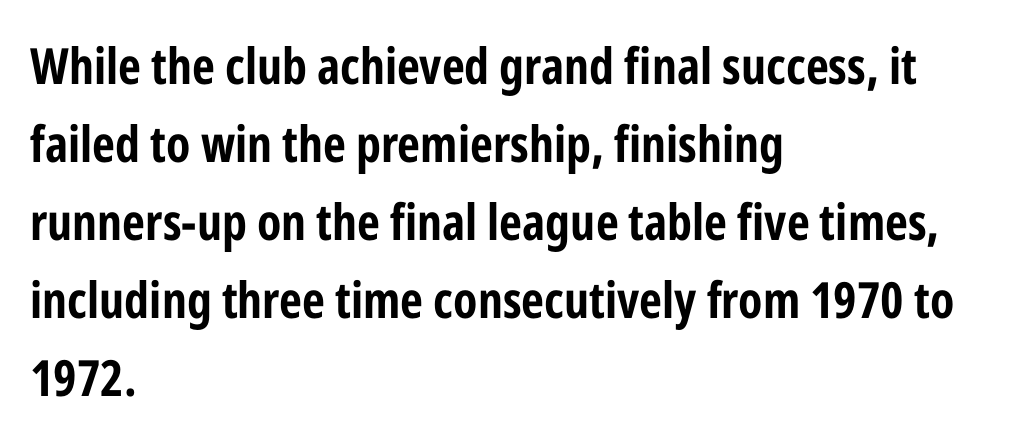
Q: Is the text bold? A: Yes.
Q: Is the text italic (slanted)? A: No, it is upright.
Q: Is the typeface a serif or a sans-serif typeface? A: Sans-serif.
Q: Is the text underlined? A: No.
Q: How is the paragraph aligned? A: Left-aligned.
Q: Is the spacing between letters normal or unusually wide? A: Normal.
Q: Is the spacing between lines tight, normal or loose? A: Normal.
Q: Width (condensed, normal, or wide)? A: Condensed.
Q: Stroke contrast? A: Low.
Q: x-height? A: Medium.
Q: Monospaced? A: No.
